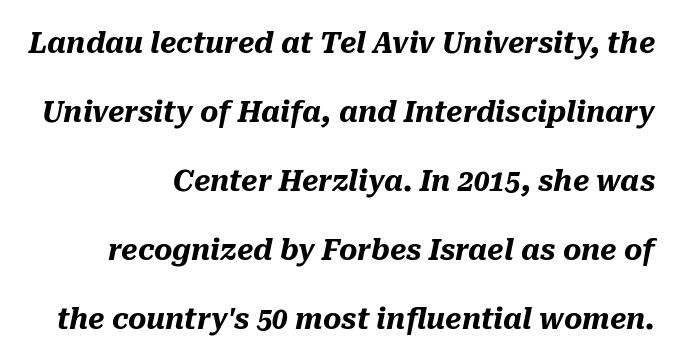
{"italic": "yes", "lean": "right", "slant_degrees": 10, "bold": "yes", "weight": "heavy", "width": "normal", "stroke_contrast": "medium", "x_height": "medium", "monospaced": "no", "underline": "no", "align": "right", "line_spacing": "loose", "line_spacing_ratio": 2.46, "letter_spacing": "normal", "letter_spacing_em": 0.0, "glyph_px": 28}
